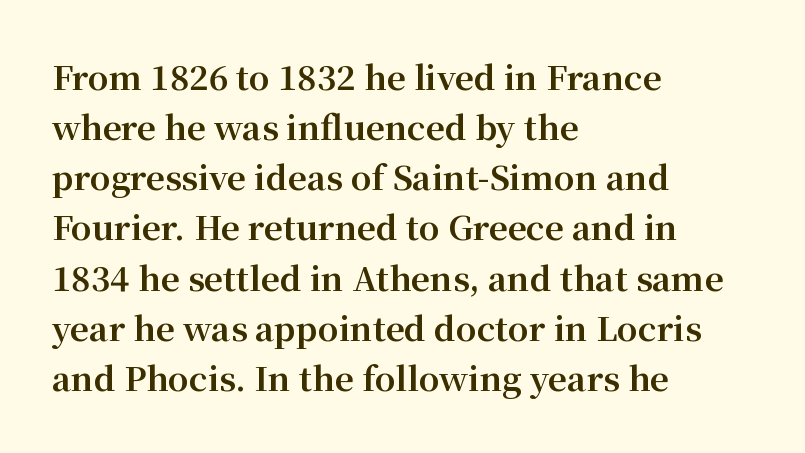
The passage shown is typed in a proportional face where columns would drift. The specimen reads as upright at a glance. This rendering uses left alignment, leaving the right contour irregular. The typeface chosen for these lines features serifs. Underlining? Definitely not there. A full-strength bold gives these letters their thick strokes.
